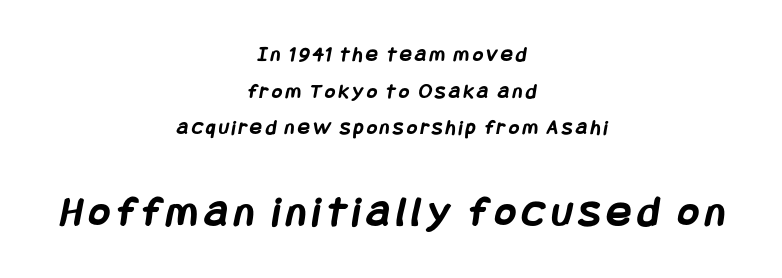
This is sans-serif lettering, the kind often seen on screens and signage. The passage shown is not underscored anywhere. A full-strength bold gives these letters their thick strokes. Caption: multi-line text, centered on the measure.
